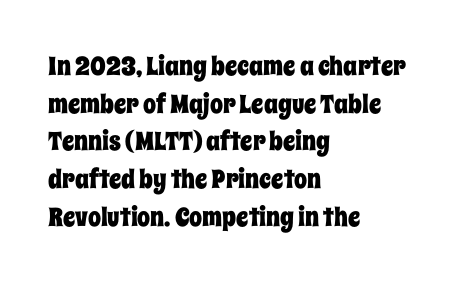
Which margin do the lines hug? The left one — the right edge is uneven. This sample uses plain, unmodified letter spacing. Glance below the letters and you will spot only blank space. Baseline-to-baseline distance is the conventional proportion of letter height.
